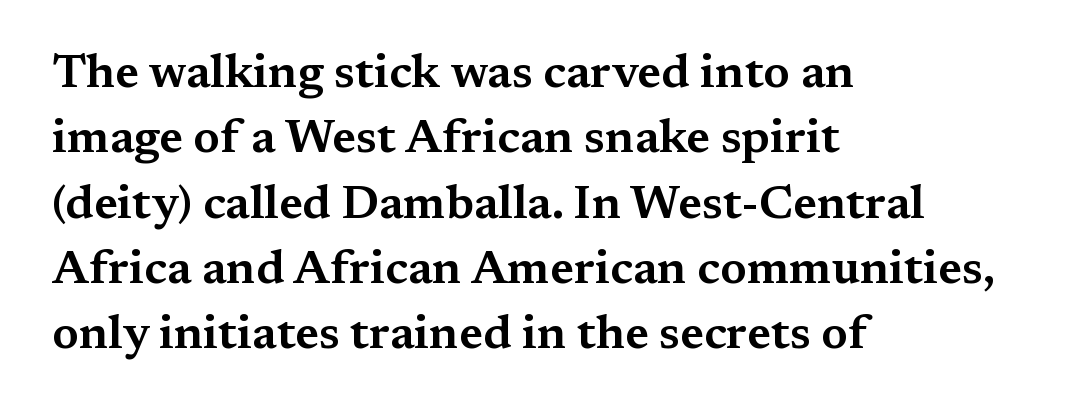
Q: Is the text italic (slanted)? A: No, it is upright.
Q: Is the typeface a serif or a sans-serif typeface? A: Serif.
Q: Is the text underlined? A: No.
Q: How is the paragraph aligned? A: Left-aligned.
Q: Is the spacing between letters normal or unusually wide? A: Normal.
Q: Is the spacing between lines tight, normal or loose? A: Normal.
Q: Width (condensed, normal, or wide)? A: Wide.
Q: Stroke contrast? A: Medium.
Q: x-height? A: Medium.
Q: Monospaced? A: No.
